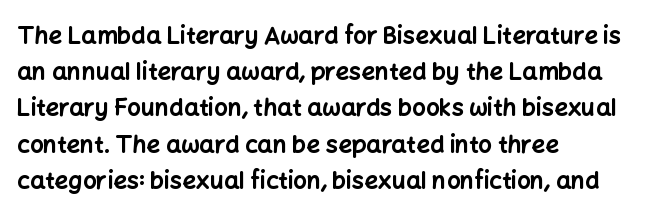
Q: Is the text bold? A: Yes.
Q: Is the text italic (slanted)? A: No, it is upright.
Q: Is the text underlined? A: No.
Q: How is the paragraph aligned? A: Left-aligned.
Q: Is the spacing between letters normal or unusually wide? A: Normal.
Q: Is the spacing between lines tight, normal or loose? A: Normal.
